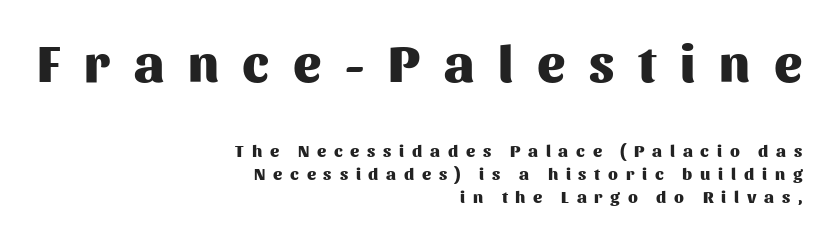
Is the lower block the larger one? No — the upper block carries the bigger type. These lines are rendered in a variable-pitch font. Rule under the text: the space is simply empty. Teacher's note: observe the even right margin — that is flush-right alignment.
